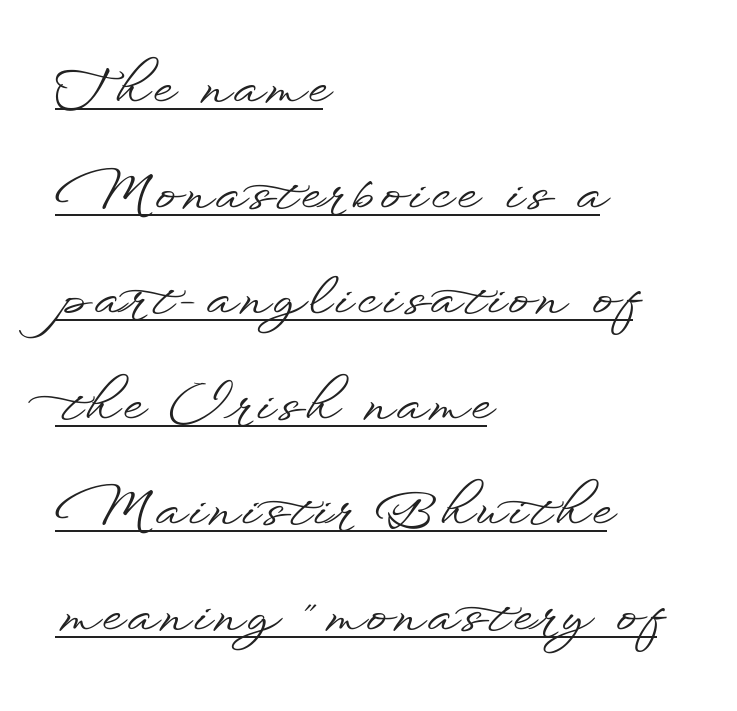
The image shows 51 px wide sans-serif type; set left-aligned, loose line spacing (2.07x), underlined; low stroke contrast and a small x-height.
